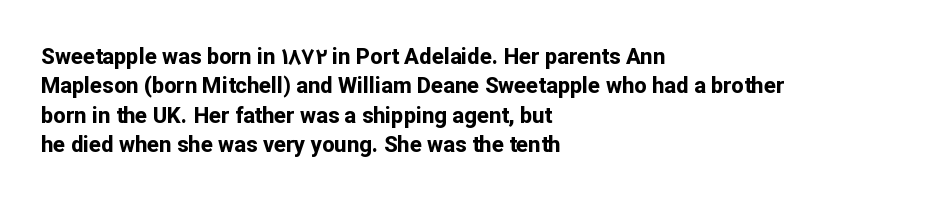
The image shows 22 px bold type, upright; set left-aligned, normal line spacing (1.33x), normal letter spacing, not underlined.
